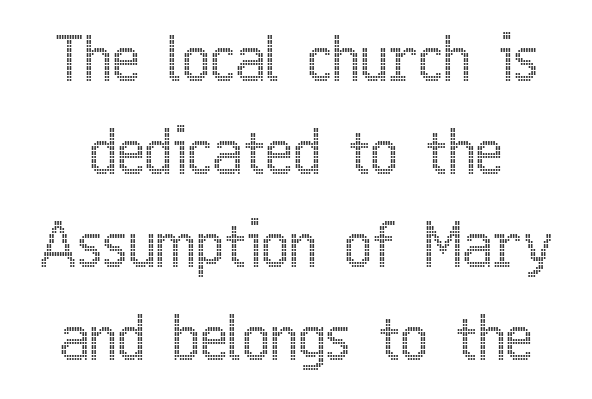
The type is set solid horizontally, with unmodified tracking. The leading is moderate, giving the passage an even texture. Think of a printed novel: that variable character pitch is what you see here. Tall strokes in this sample are plumb rather than angled. Quick note: underline off.
